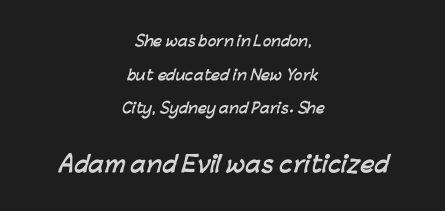
{"bold": "yes", "underline": "no", "align": "center", "line_spacing": "loose", "line_spacing_ratio": 2.4, "letter_spacing": "normal", "letter_spacing_em": 0.0, "larger_block": "second", "size_ratio": 1.57, "glyph_px": 22}
